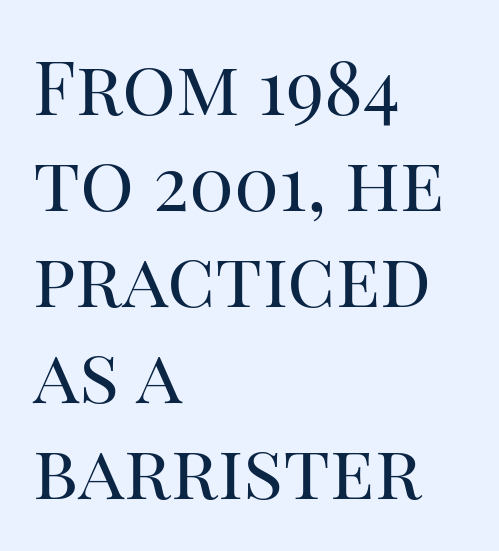
{"serif": "yes", "italic": "no", "bold": "no", "weight": "regular", "width": "normal", "stroke_contrast": "high", "x_height": "large", "monospaced": "no", "underline": "no", "align": "left", "line_spacing": "normal", "line_spacing_ratio": 1.28, "letter_spacing": "normal", "letter_spacing_em": 0.0, "glyph_px": 75}
